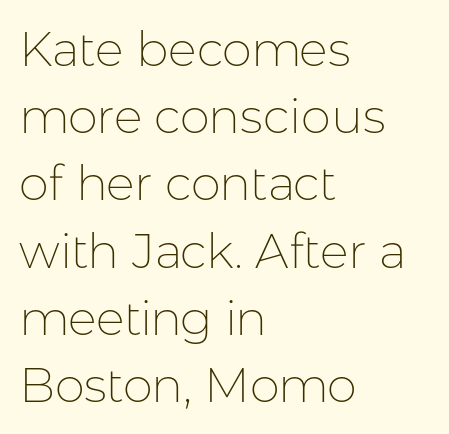
{"serif": "no", "italic": "no", "bold": "no", "weight": "thin", "width": "normal", "stroke_contrast": "low", "x_height": "medium", "monospaced": "no", "underline": "no", "align": "left", "line_spacing": "normal", "line_spacing_ratio": 1.4, "letter_spacing": "normal", "letter_spacing_em": 0.0, "glyph_px": 48}
